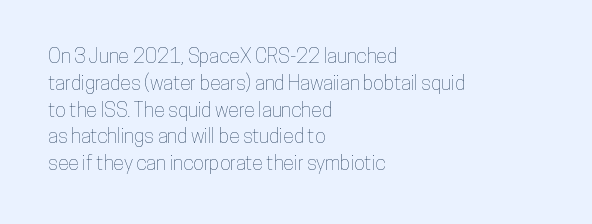
The vertical gap from one line to the next is medium. The letters sit at their default tracking, neither squeezed nor spread. A student would call this left alignment; a typographer would say flush left, rag right. Does the lettering tilt? It doesn't — this is upright.
